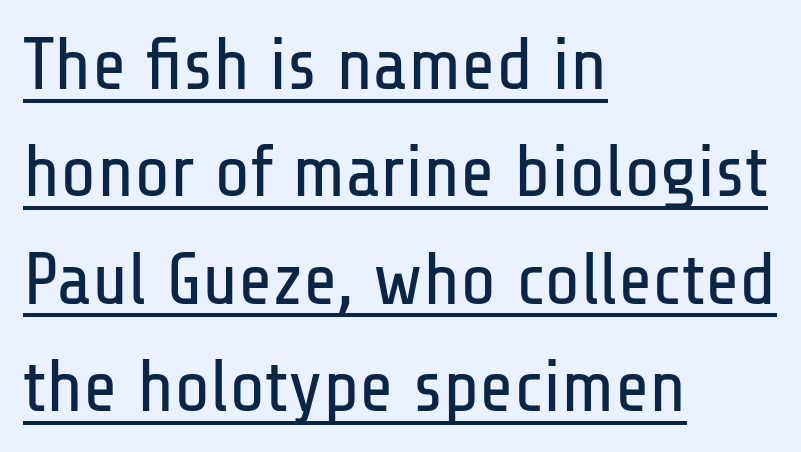
The image shows 74 px regular-weight, condensed sans-serif type, upright; set left-aligned, normal line spacing (1.45x), normal letter spacing, underlined; low stroke contrast and a medium x-height.
